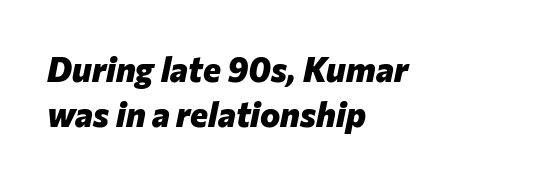
Q: Is the text bold? A: Yes.
Q: Is the text italic (slanted)? A: Yes, it leans right by about 12 degrees.
Q: Is the text underlined? A: No.
Q: How is the paragraph aligned? A: Left-aligned.
Q: Is the spacing between letters normal or unusually wide? A: Normal.
Q: Is the spacing between lines tight, normal or loose? A: Normal.
Q: Width (condensed, normal, or wide)? A: Normal.
Q: Stroke contrast? A: Low.
Q: x-height? A: Medium.
Q: Monospaced? A: No.
